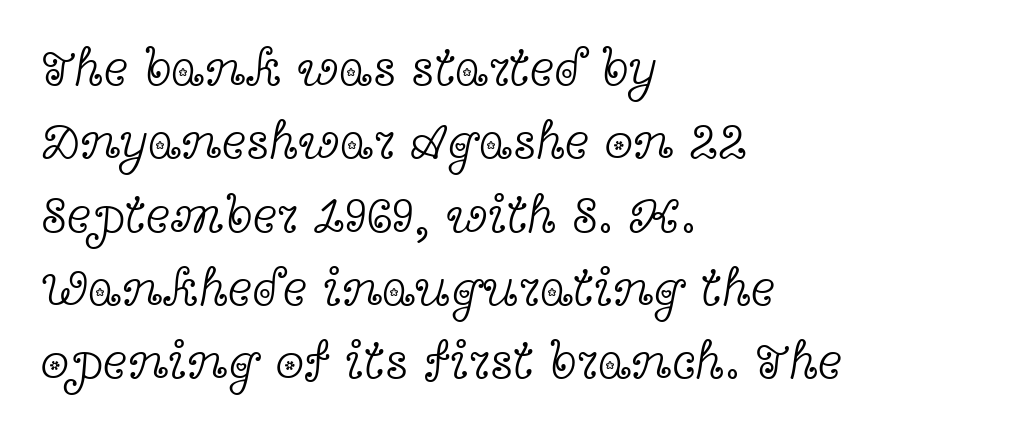
Q: Is the text bold? A: No.
Q: Is the text italic (slanted)? A: No, it is upright.
Q: Is the typeface a serif or a sans-serif typeface? A: Serif.
Q: Is the text underlined? A: No.
Q: How is the paragraph aligned? A: Left-aligned.
Q: Is the spacing between letters normal or unusually wide? A: Normal.
Q: Is the spacing between lines tight, normal or loose? A: Normal.
Q: Width (condensed, normal, or wide)? A: Wide.
Q: x-height? A: Medium.
Q: Monospaced? A: No.
